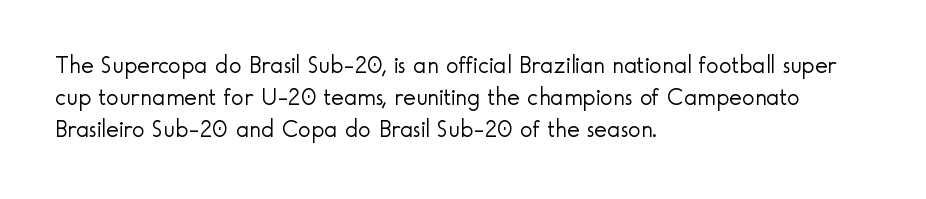
{"italic": "no", "bold": "no", "underline": "no", "align": "left", "line_spacing": "normal", "line_spacing_ratio": 1.33, "letter_spacing": "normal", "letter_spacing_em": 0.0, "glyph_px": 24}
